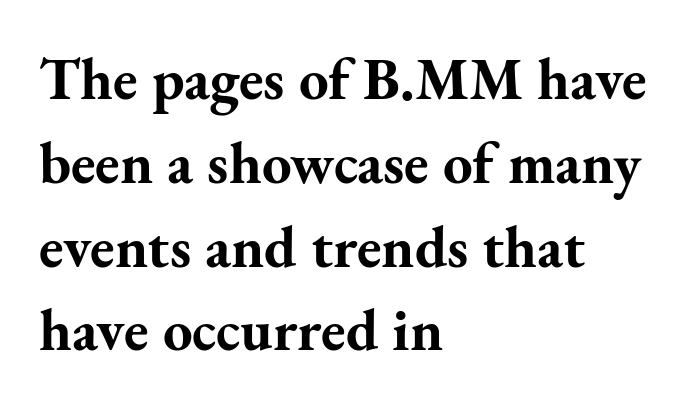
Baseline-to-baseline distance is the conventional proportion of letter height. Proportional: the letters do not fall into vertical columns. Typographic density is high because the face is bold. Is the block centered? No — it sits flush against the left margin.
